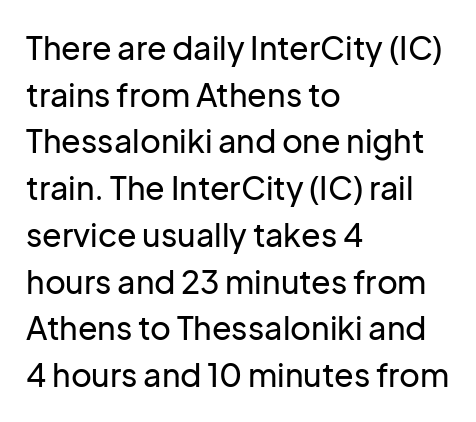
The image shows 32 px sans-serif type, upright; set left-aligned, normal line spacing (1.46x), normal letter spacing, not underlined; low stroke contrast and a medium x-height.
